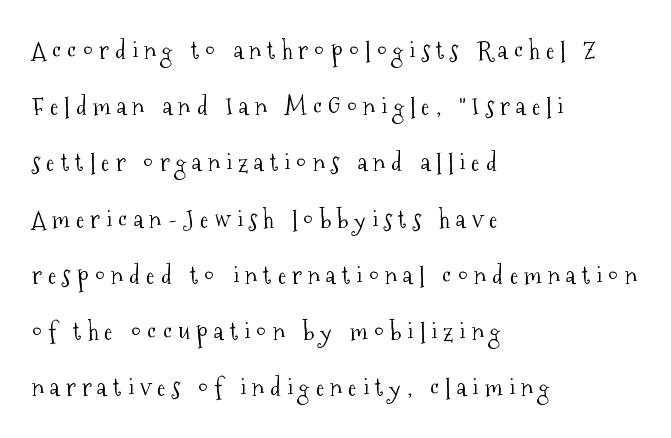
Q: Is the text bold? A: No.
Q: Is the text italic (slanted)? A: No, it is upright.
Q: Is the text underlined? A: No.
Q: How is the paragraph aligned? A: Left-aligned.
Q: Is the spacing between letters normal or unusually wide? A: Unusually wide.
Q: Is the spacing between lines tight, normal or loose? A: Loose.
